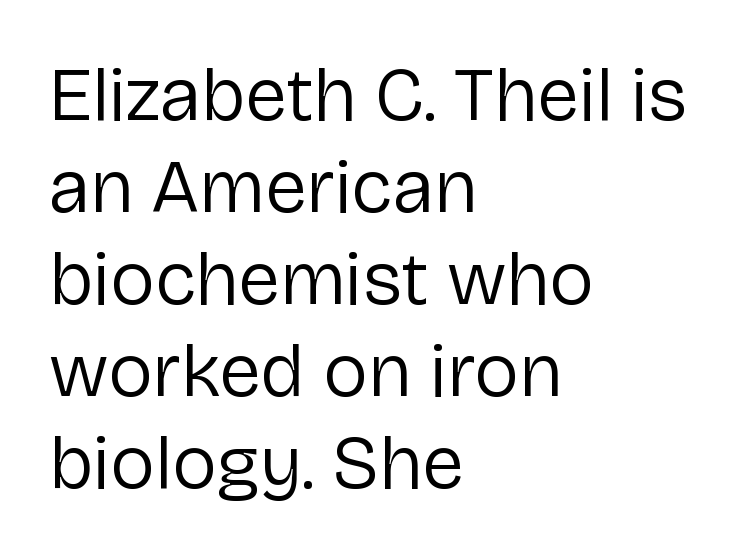
The image shows 76 px regular-weight sans-serif type, upright; set left-aligned, line spacing 1.21x, normal letter spacing, not underlined; low stroke contrast and a medium x-height.
